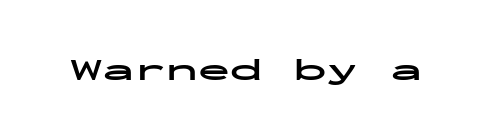
Q: Is the text bold? A: Yes.
Q: Is the text italic (slanted)? A: No, it is upright.
Q: Is the typeface a serif or a sans-serif typeface? A: Sans-serif.
Q: Is the text underlined? A: No.
Q: Is the spacing between letters normal or unusually wide? A: Normal.
Q: Width (condensed, normal, or wide)? A: Wide.
Q: Stroke contrast? A: Low.
Q: x-height? A: Medium.
Q: Monospaced? A: Yes.
